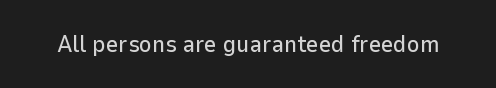
{"italic": "no", "underline": "no", "letter_spacing": "normal", "letter_spacing_em": 0.0, "glyph_px": 24}
